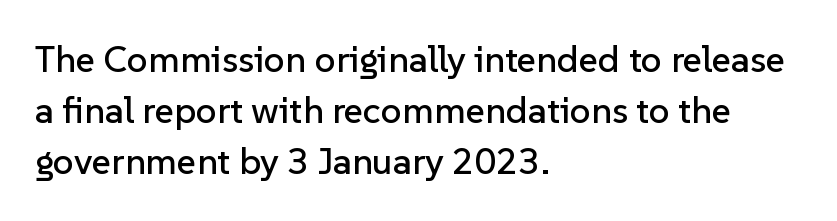
The image shows 37 px sans-serif type, upright; set left-aligned, normal line spacing (1.38x), normal letter spacing, not underlined; low stroke contrast and a medium x-height.
